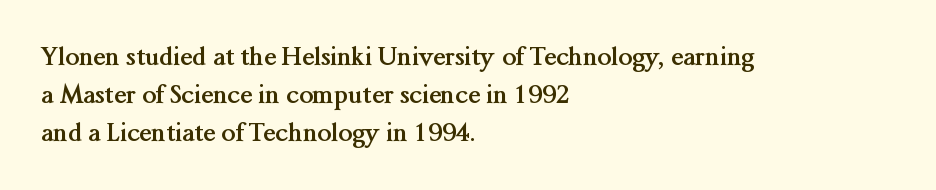
The image shows 25 px bold type, upright; set left-aligned, normal line spacing (1.52x), normal letter spacing, not underlined.
